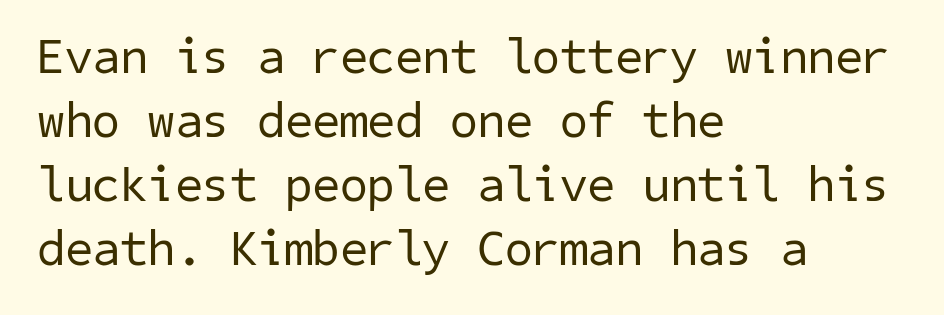
Does the copy run flush right? No — it runs flush left. The space directly below the letters is spotless. Compared with typical body copy, the letter spacing here is the same. The designer left line spacing at the default. Observe the absence of serifs on each vertical stroke in this sample.
